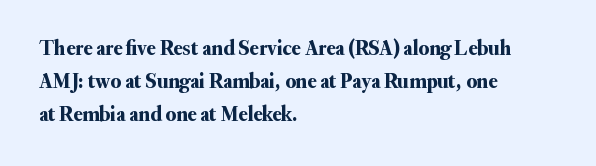
Whoever set this chose a conventional vertical rhythm. Quick note: not italic, upright. Only glyphs here, with clear space below each row. The horizontal fit of the characters is conventional and even. Notice how the passage keeps a crisp vertical edge on the left only.
